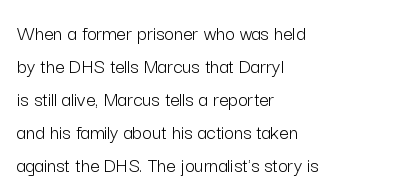
No italicization has been applied; the sample stays upright. This rendering features lettering with no underline. Summary of weight: not heavy and not bold. The typesetter chose a ragged-right arrangement here. The vertical gap from one line to the next is medium.
